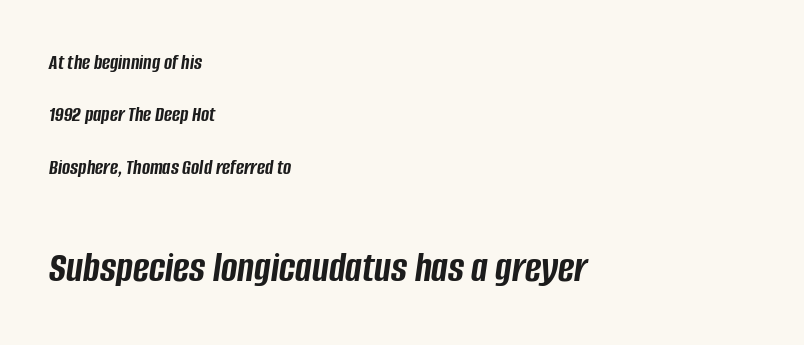
Line beginnings align vertically; line endings do not. The emphasis by scale lands on block number two, below. Each letter keeps its own natural width here, so spacing adapts to shape. Glyph-to-glyph distance matches everyday printed text.
